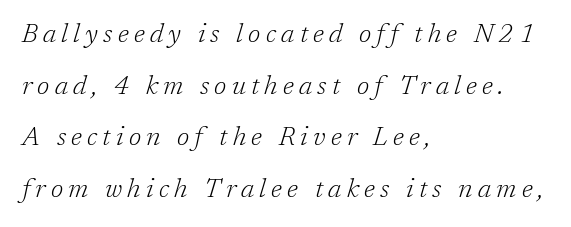
{"italic": "yes", "lean": "right", "slant_degrees": 17, "bold": "no", "underline": "no", "align": "left", "line_spacing": "loose", "line_spacing_ratio": 1.99, "letter_spacing": "wide", "letter_spacing_em": 0.2, "glyph_px": 26}
